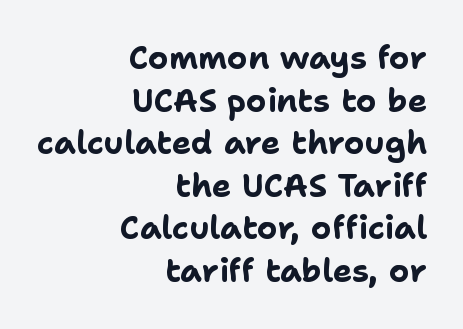
No feet cap the strokes, marking this as sans-serif type. This sample is right-justified, so line beginnings fall wherever the words allow. Letters rest on an invisible, unmarked baseline. Proportional: the letters do not fall into vertical columns.
